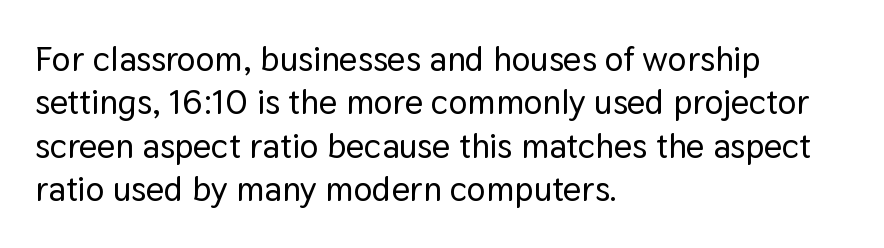
Q: Is the text italic (slanted)? A: No, it is upright.
Q: Is the typeface a serif or a sans-serif typeface? A: Sans-serif.
Q: Is the text underlined? A: No.
Q: How is the paragraph aligned? A: Left-aligned.
Q: Is the spacing between letters normal or unusually wide? A: Normal.
Q: Width (condensed, normal, or wide)? A: Normal.
Q: Stroke contrast? A: Low.
Q: x-height? A: Medium.
Q: Monospaced? A: No.
